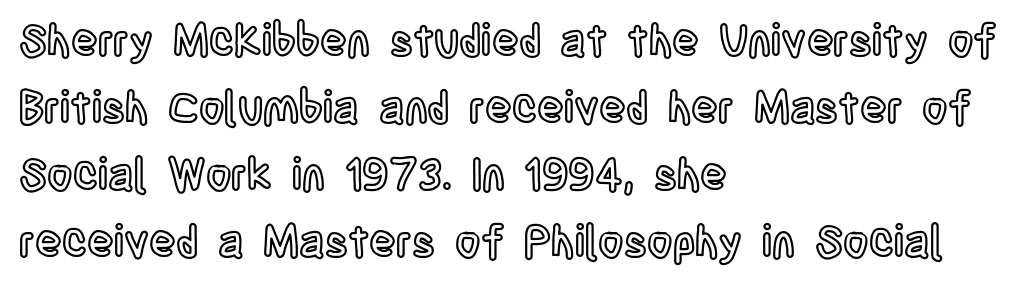
Q: Is the text italic (slanted)? A: No, it is upright.
Q: Is the text underlined? A: No.
Q: How is the paragraph aligned? A: Left-aligned.
Q: Is the spacing between letters normal or unusually wide? A: Normal.
Q: Is the spacing between lines tight, normal or loose? A: Normal.
Q: Width (condensed, normal, or wide)? A: Condensed.
Q: x-height? A: Large.
Q: Monospaced? A: No.
